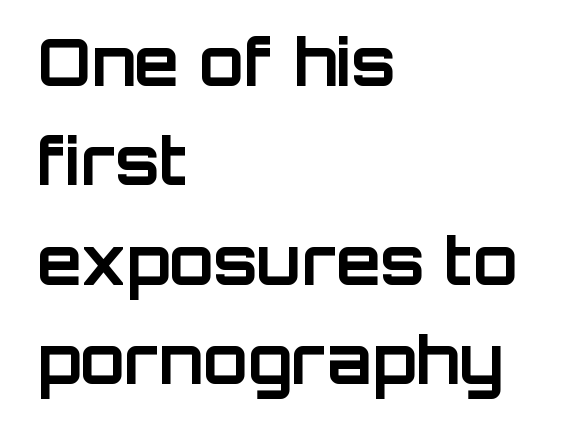
Nobody touched the tracking dial on this one. Check where the strokes stop: nothing finishes them off — pure sans. The paragraph shown leans on its left margin. These lines are rendered in a variable-pitch font. Compared with typical paragraphs, the rows here are spaced about the same. The lettering holds an erect, upright posture throughout.
